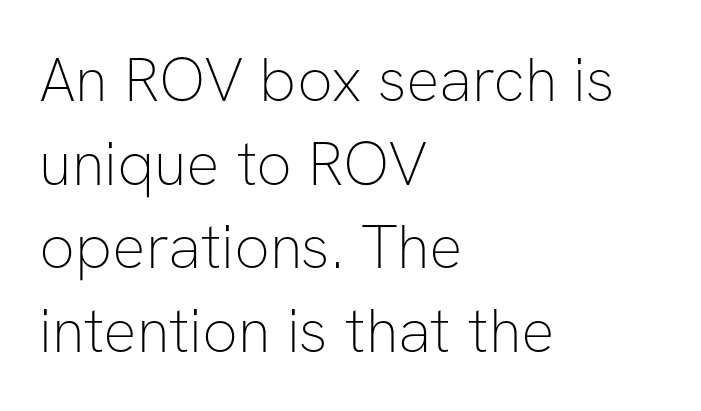
The image shows 62 px thin sans-serif type, upright; set left-aligned, normal line spacing (1.35x), normal letter spacing, not underlined; low stroke contrast and a medium x-height.
